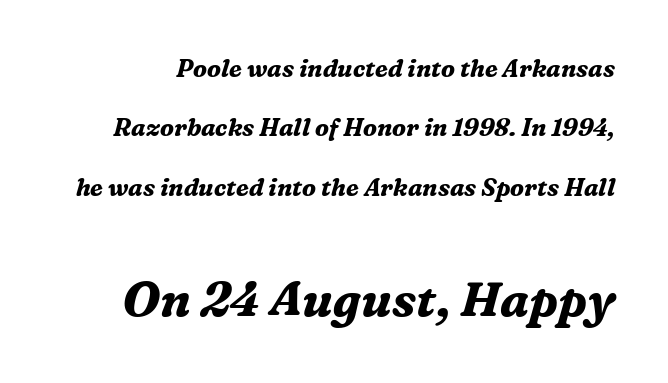
Q: Is the text bold? A: Yes.
Q: Is the text italic (slanted)? A: Yes, it leans right by about 16 degrees.
Q: Is the typeface a serif or a sans-serif typeface? A: Serif.
Q: Is the text underlined? A: No.
Q: Is the spacing between letters normal or unusually wide? A: Normal.
Q: Is the spacing between lines tight, normal or loose? A: Loose.
Q: Which block of text is set in a larger size, the first (top) or the second (bottom)? A: The second (bottom) one.
Q: Width (condensed, normal, or wide)? A: Normal.
Q: Stroke contrast? A: Medium.
Q: x-height? A: Medium.
Q: Monospaced? A: No.
